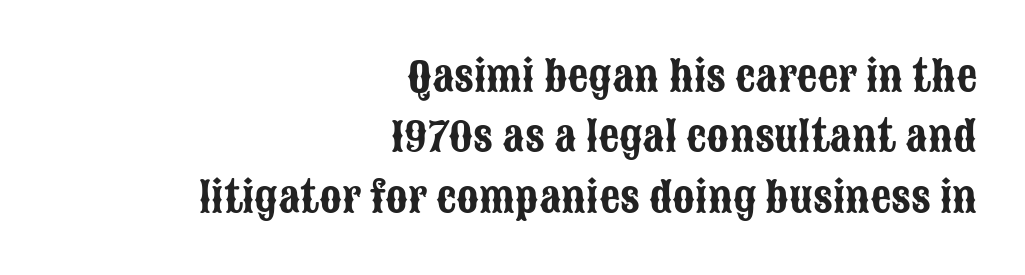
Q: Is the text italic (slanted)? A: No, it is upright.
Q: Is the typeface a serif or a sans-serif typeface? A: Sans-serif.
Q: Is the text underlined? A: No.
Q: How is the paragraph aligned? A: Right-aligned.
Q: Is the spacing between letters normal or unusually wide? A: Normal.
Q: Is the spacing between lines tight, normal or loose? A: Normal.
Q: Width (condensed, normal, or wide)? A: Condensed.
Q: Stroke contrast? A: Low.
Q: x-height? A: Large.
Q: Monospaced? A: No.
